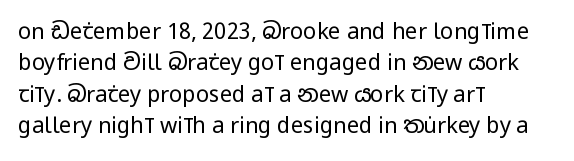
The image shows 22 px text type, upright; set left-aligned, normal line spacing (1.43x), normal letter spacing, not underlined.
